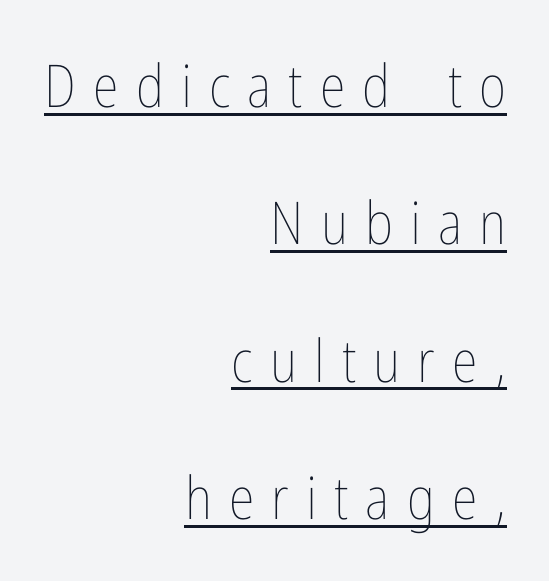
{"italic": "no", "bold": "no", "weight": "thin", "width": "condensed", "stroke_contrast": "low", "x_height": "medium", "monospaced": "no", "underline": "yes", "align": "right", "line_spacing": "loose", "line_spacing_ratio": 2.33, "letter_spacing": "wide", "letter_spacing_em": 0.29, "glyph_px": 59}
